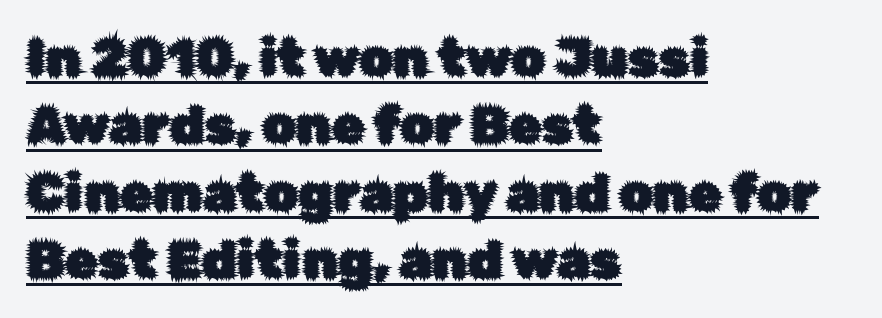
Q: Is the text italic (slanted)? A: No, it is upright.
Q: Is the typeface a serif or a sans-serif typeface? A: Sans-serif.
Q: Is the text underlined? A: Yes.
Q: How is the paragraph aligned? A: Left-aligned.
Q: Is the spacing between letters normal or unusually wide? A: Normal.
Q: Is the spacing between lines tight, normal or loose? A: Normal.
Q: Width (condensed, normal, or wide)? A: Normal.
Q: Stroke contrast? A: Low.
Q: x-height? A: Medium.
Q: Monospaced? A: No.
